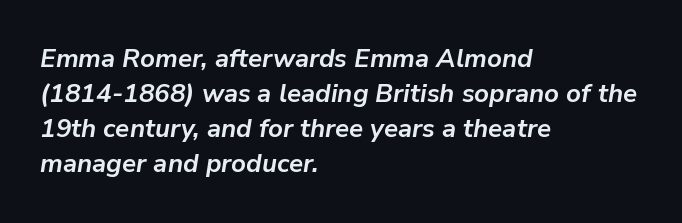
{"italic": "yes", "lean": "right", "slant_degrees": 9, "bold": "yes", "underline": "no", "align": "left", "line_spacing": "normal", "line_spacing_ratio": 1.35, "letter_spacing": "normal", "letter_spacing_em": 0.0, "glyph_px": 26}
